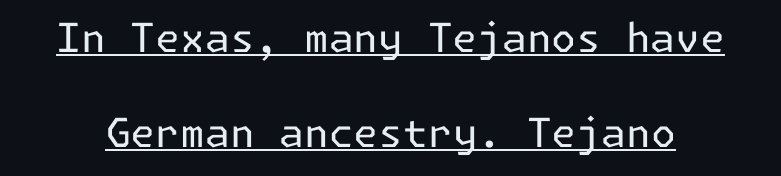
Q: Is the text bold? A: No.
Q: Is the text italic (slanted)? A: No, it is upright.
Q: Is the typeface a serif or a sans-serif typeface? A: Sans-serif.
Q: Is the text underlined? A: Yes.
Q: Is the spacing between letters normal or unusually wide? A: Normal.
Q: Is the spacing between lines tight, normal or loose? A: Loose.
Q: Width (condensed, normal, or wide)? A: Normal.
Q: Stroke contrast? A: Low.
Q: x-height? A: Medium.
